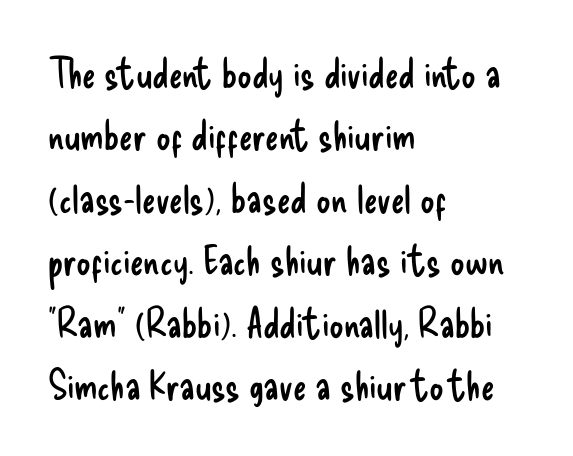
The image shows 40 px regular-weight, condensed sans-serif type, upright; set left-aligned, normal line spacing (1.56x), normal letter spacing, not underlined; low stroke contrast and a small x-height.
